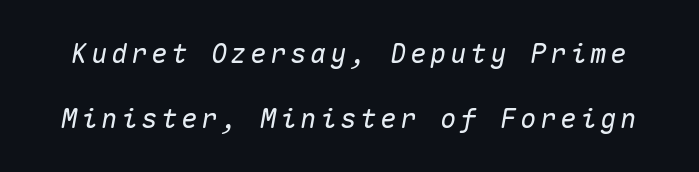
The text carries the slant typical of an italic or oblique font. Plain, unruled lines of type. Baseline-to-baseline distance is far greater than the letter height.
